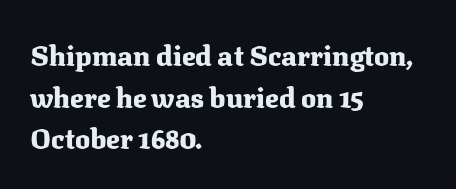
{"serif": "yes", "italic": "no", "bold": "yes", "weight": "heavy", "width": "normal", "stroke_contrast": "medium", "x_height": "medium", "monospaced": "no", "underline": "no", "align": "left", "line_spacing": "normal", "line_spacing_ratio": 1.49, "letter_spacing": "normal", "letter_spacing_em": 0.0, "glyph_px": 28}
